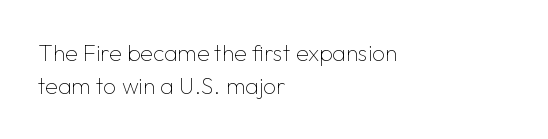
Does extra space separate the letters? No, they use regular spacing. The rendering anchors every line to the left-hand side. The axis of the letterforms is exactly vertical. These lines sit exactly where default settings would place them. Ink coverage per letter is moderate at most. Bare-footed words on every line.
